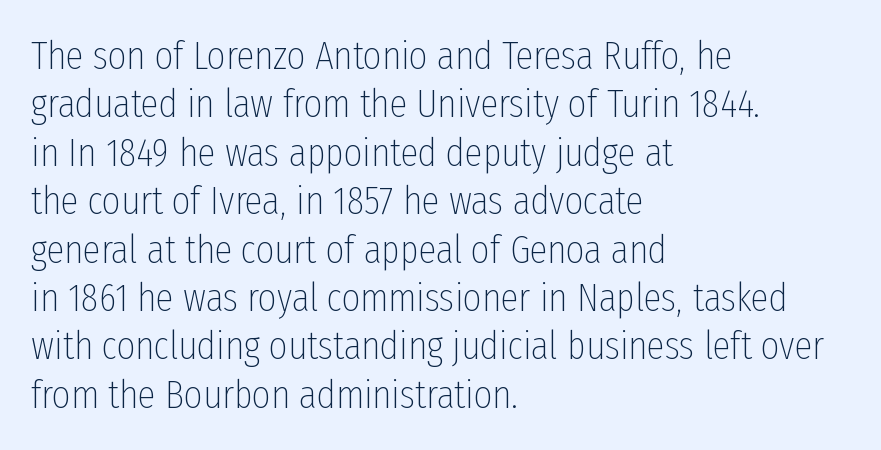
The image shows 40 px thin, condensed sans-serif type, upright; set left-aligned, line spacing 1.21x, normal letter spacing, not underlined; low stroke contrast and a medium x-height.
